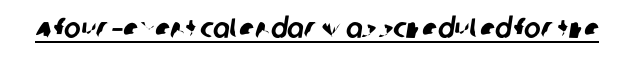
This is underlined copy, the kind a proofreader might mark for attention. The glyphs in this specimen are sans serif. The letterforms sit shoulder to shoulder at normal distance. Do the characters align in a grid? No, the font is proportional.
